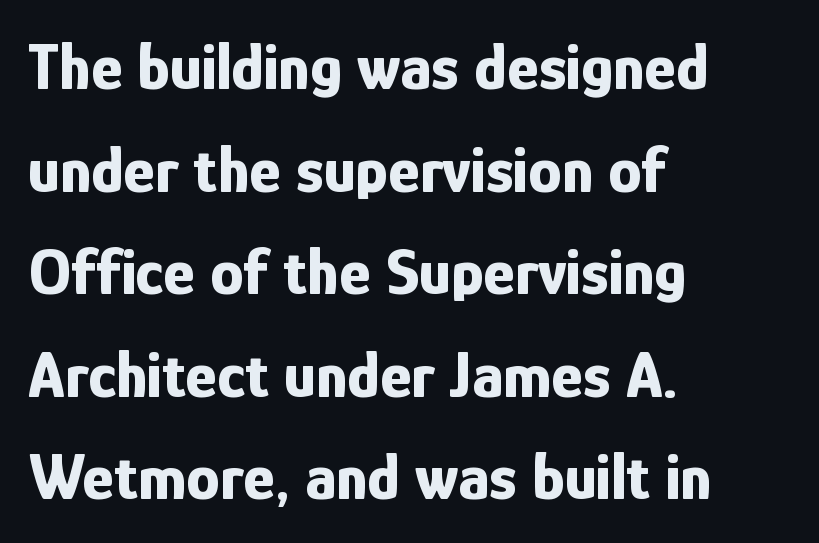
The gap between lines stays unmarked. Pretty heavy lettering here — definitely bold. This rendering employs a face without finishing strokes, i.e., a sans-serif. Tall strokes in this sample are plumb rather than angled.
